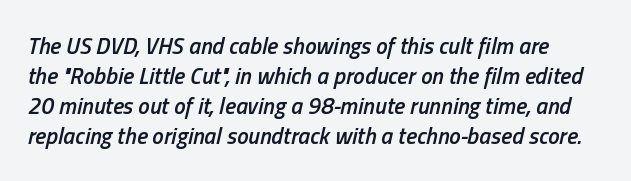
{"italic": "yes", "lean": "right", "slant_degrees": 13, "bold": "semi", "underline": "no", "line_spacing": "normal", "line_spacing_ratio": 1.31, "letter_spacing": "normal", "letter_spacing_em": 0.0, "glyph_px": 23}
